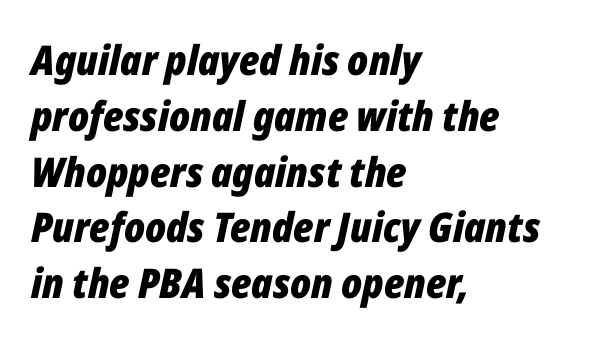
Quick note: italic. Each row of text sits above clean, open space. The typesetter chose a ragged-right arrangement here. Interline gaps are of average width in this sample. A full-strength bold gives these letters their thick strokes. The rendering uses natural spacing where letterforms have individual widths.
